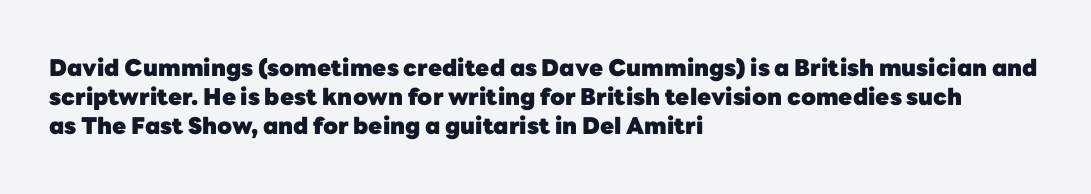
{"italic": "no", "bold": "yes", "underline": "no", "align": "left", "line_spacing": "normal", "line_spacing_ratio": 1.26, "letter_spacing": "normal", "letter_spacing_em": 0.0, "glyph_px": 23}
